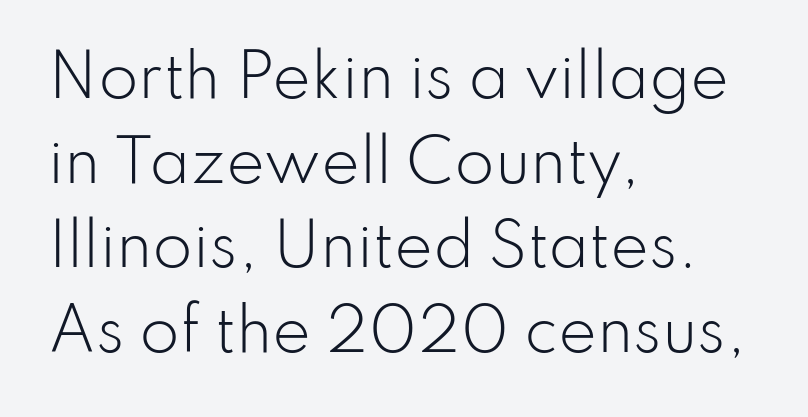
Q: Is the text bold? A: No.
Q: Is the text italic (slanted)? A: No, it is upright.
Q: Is the typeface a serif or a sans-serif typeface? A: Sans-serif.
Q: Is the text underlined? A: No.
Q: How is the paragraph aligned? A: Left-aligned.
Q: Is the spacing between letters normal or unusually wide? A: Normal.
Q: Is the spacing between lines tight, normal or loose? A: Normal.
Q: Width (condensed, normal, or wide)? A: Normal.
Q: Stroke contrast? A: Low.
Q: x-height? A: Small.
Q: Monospaced? A: No.
